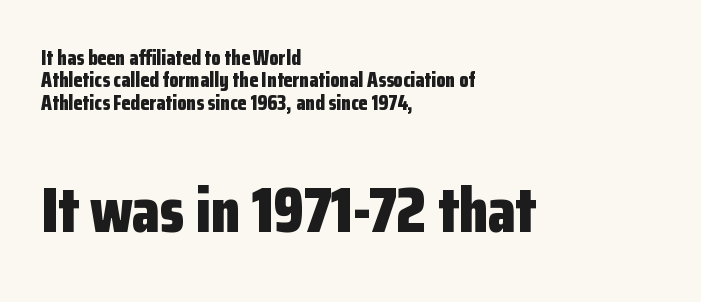
The image shows 64 px bold, condensed sans-serif type, upright; set left-aligned, tight line spacing (1.06x), normal letter spacing, not underlined; the second (bottom) block is 3.05x larger; low stroke contrast and a medium x-height.
